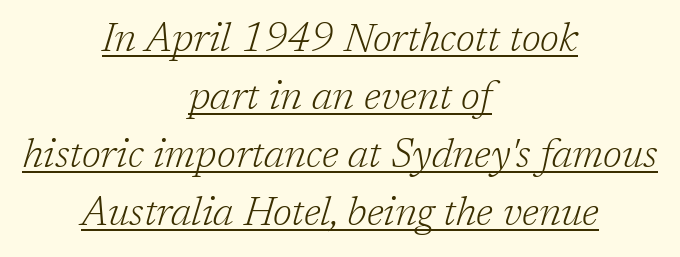
{"serif": "yes", "italic": "yes", "lean": "right", "slant_degrees": 17, "bold": "no", "weight": "light", "width": "normal", "stroke_contrast": "low", "x_height": "medium", "monospaced": "no", "underline": "yes", "align": "center", "line_spacing": "normal", "line_spacing_ratio": 1.45, "letter_spacing": "normal", "letter_spacing_em": 0.0, "glyph_px": 40}
